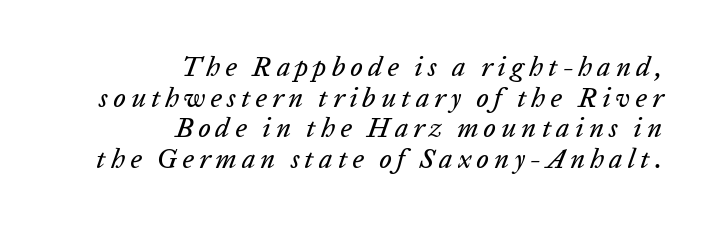
Q: Is the text italic (slanted)? A: Yes, it leans right by about 20 degrees.
Q: Is the text underlined? A: No.
Q: How is the paragraph aligned? A: Right-aligned.
Q: Is the spacing between lines tight, normal or loose? A: Tight.
